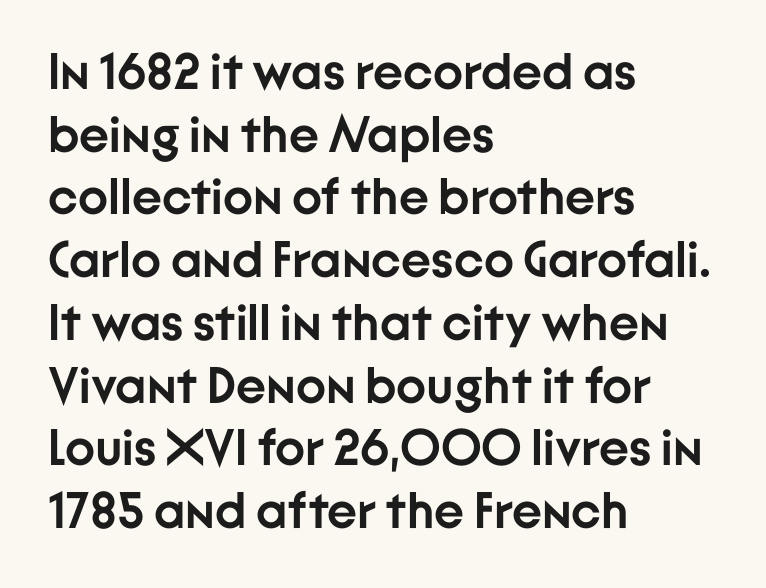
Each letter's strokes conclude bluntly, with no projecting serifs. The rendering anchors every line to the left-hand side. Weight: bold. Ordinary non-slanted type is in use. The letterforms sit shoulder to shoulder at normal distance. Beneath every word, the page is bare.
